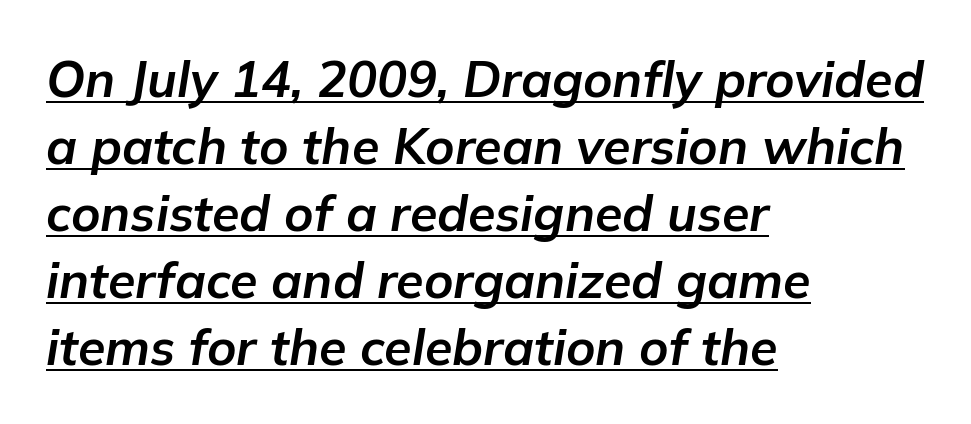
A dark, heavy texture on the line: the type is bold. In CSS terms this would be text-align: left. Compared with ordinary roman type, these characters are visibly tilted. Has an underline been added? It has.
